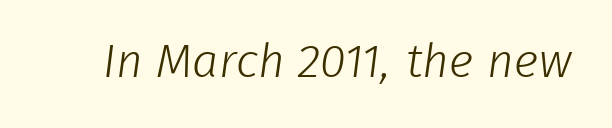
The face used here is rendered with its standard letterfit. Anything drawn beneath the words? Only blank space. Typographically, this falls in the sans-serif category. You could not count columns in this text — the font is proportionally spaced. The typeface has the unassuming heft of standard copy or less.
